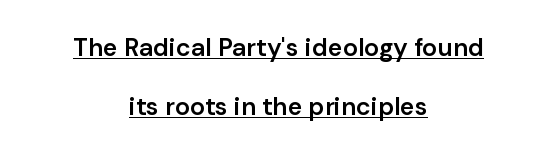
{"italic": "no", "bold": "semi", "underline": "yes", "align": "center", "line_spacing": "loose", "line_spacing_ratio": 2.37, "letter_spacing": "normal", "letter_spacing_em": 0.0, "glyph_px": 25}
